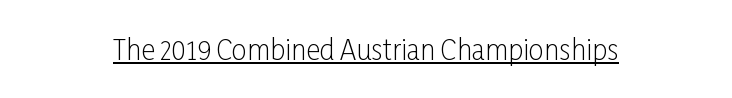
Vertical stems look standard width or narrower in stroke. This sample carries an underscore along the baseline area. Notice how the stems are strictly vertical — no italics here. Spacing between characters is what you'd get straight out of the box.
